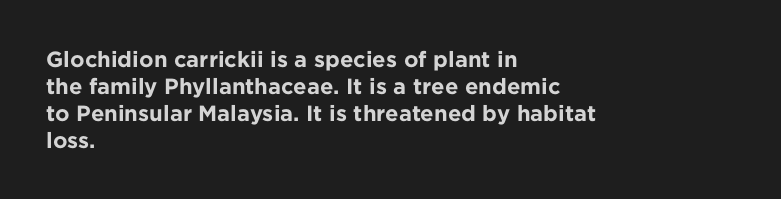
Q: Is the text bold? A: Yes.
Q: Is the text italic (slanted)? A: No, it is upright.
Q: Is the text underlined? A: No.
Q: How is the paragraph aligned? A: Left-aligned.
Q: Is the spacing between letters normal or unusually wide? A: Normal.
